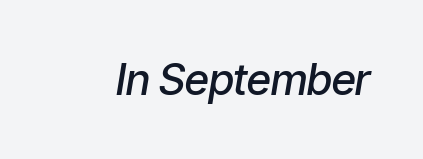
This sample uses plain, unmodified letter spacing. Is this a fixed-width face? No — the glyphs have proportional, varying widths. The axis of the letterforms is tilted away from vertical. The sample has been set in demibold, a notch under bold. Letters rest on an invisible, unmarked baseline.
